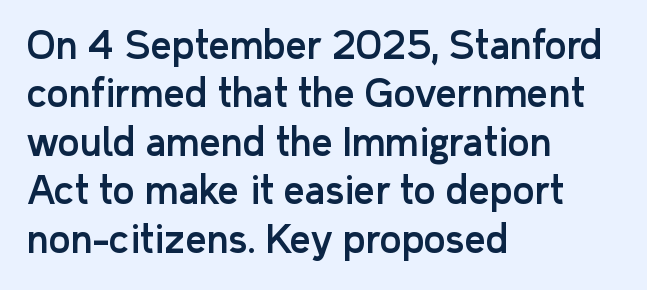
{"serif": "no", "italic": "no", "width": "normal", "stroke_contrast": "low", "x_height": "medium", "monospaced": "no", "underline": "no", "align": "left", "line_spacing": "normal", "line_spacing_ratio": 1.31, "letter_spacing": "normal", "letter_spacing_em": 0.0, "glyph_px": 37}
